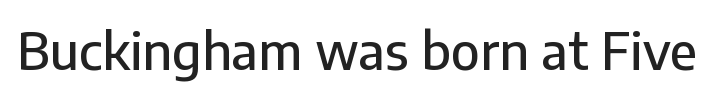
{"serif": "no", "italic": "no", "width": "normal", "stroke_contrast": "low", "x_height": "medium", "monospaced": "no", "underline": "no", "letter_spacing": "normal", "letter_spacing_em": 0.0, "glyph_px": 51}
